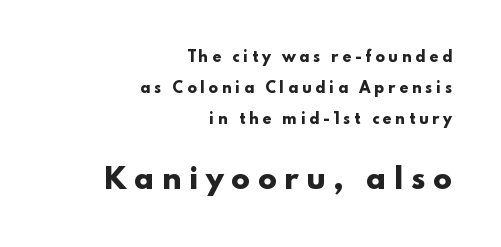
Q: Is the text bold? A: Yes.
Q: Is the text italic (slanted)? A: No, it is upright.
Q: Is the typeface a serif or a sans-serif typeface? A: Sans-serif.
Q: Is the text underlined? A: No.
Q: How is the paragraph aligned? A: Right-aligned.
Q: Is the spacing between letters normal or unusually wide? A: Unusually wide.
Q: Is the spacing between lines tight, normal or loose? A: Loose.
Q: Which block of text is set in a larger size, the first (top) or the second (bottom)? A: The second (bottom) one.
Q: Width (condensed, normal, or wide)? A: Wide.
Q: Stroke contrast? A: Low.
Q: x-height? A: Small.
Q: Monospaced? A: No.
